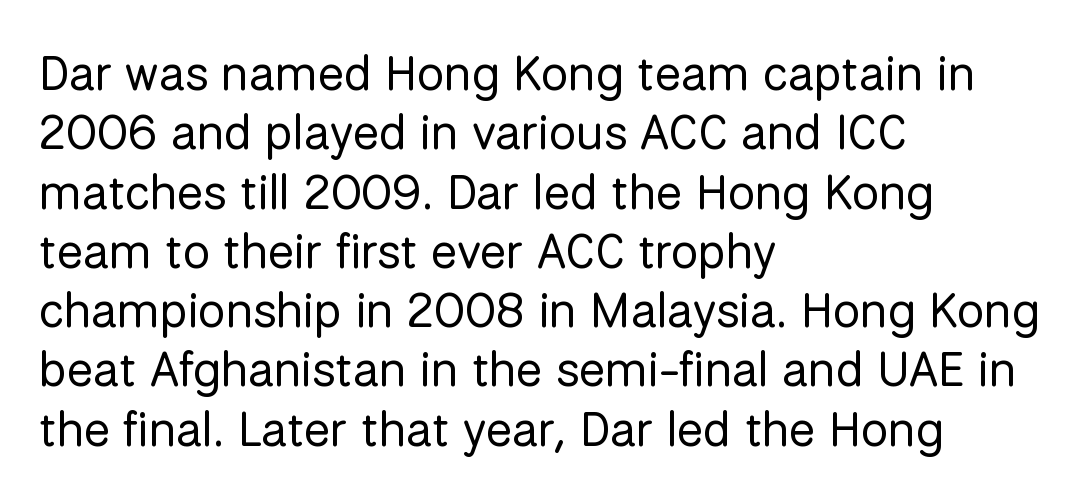
The image shows 49 px regular-weight sans-serif type, upright; set left-aligned, line spacing 1.21x, normal letter spacing, not underlined; low stroke contrast and a medium x-height.
